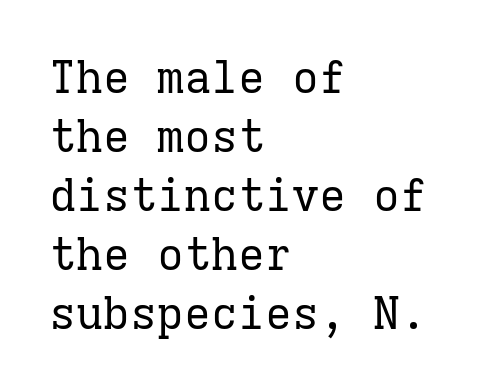
The image shows 45 px regular-weight serif type, upright, monospaced; set left-aligned, normal line spacing (1.31x), normal letter spacing, not underlined; low stroke contrast and a medium x-height.
